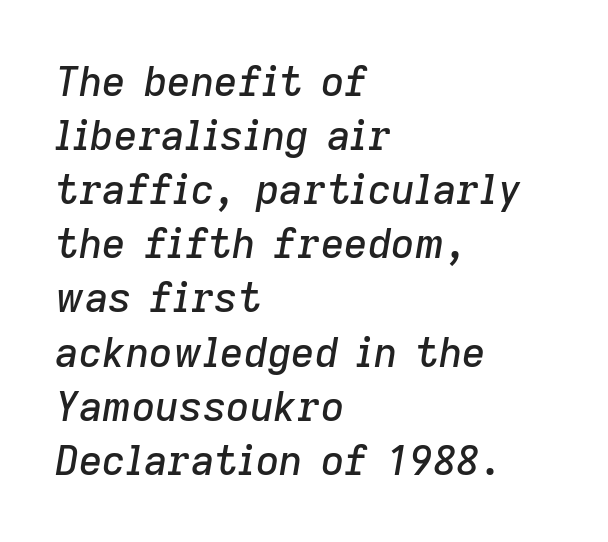
The image shows 41 px text type, italic (leaning right); set left-aligned, normal line spacing (1.32x), normal letter spacing, not underlined; low stroke contrast and a medium x-height.
